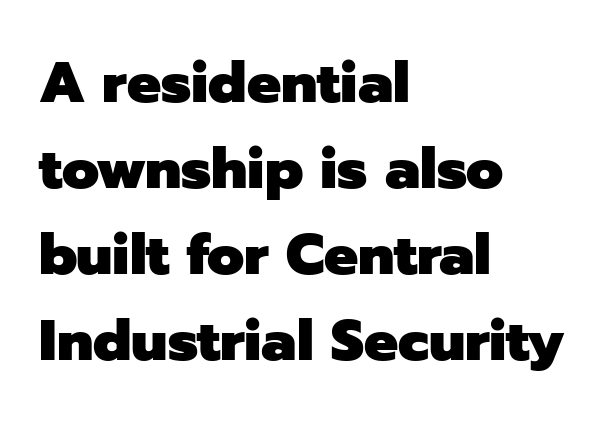
Leading matches the norm, producing a regular column. Plain, unruled lines of type. A roman cut, with each character standing at attention. Default kerning and tracking; the words read as compact shapes.
